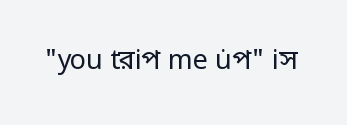
{"italic": "no", "bold": "no", "underline": "no", "letter_spacing": "normal", "letter_spacing_em": 0.0, "glyph_px": 27}
